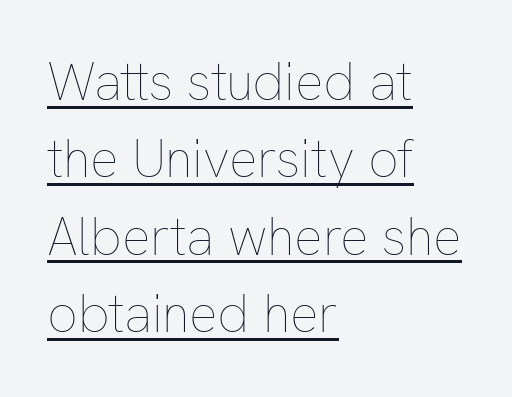
One-word summary of the alignment: left. Each stroke keeps to a modest, everyday thickness or less. Nope, not italic — everything's standing straight. Like a heading marked for emphasis, these lines bear an underscore.
